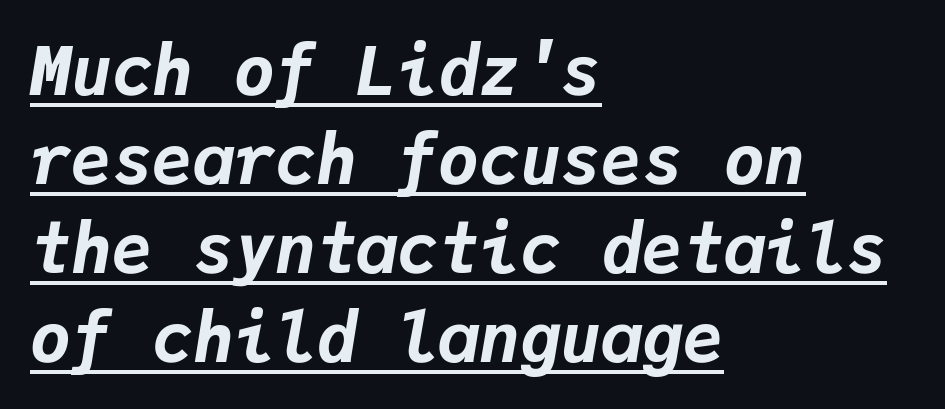
The image shows 68 px bold type, italic (leaning right), monospaced; set left-aligned, normal line spacing (1.31x), normal letter spacing, underlined; low stroke contrast and a medium x-height.
